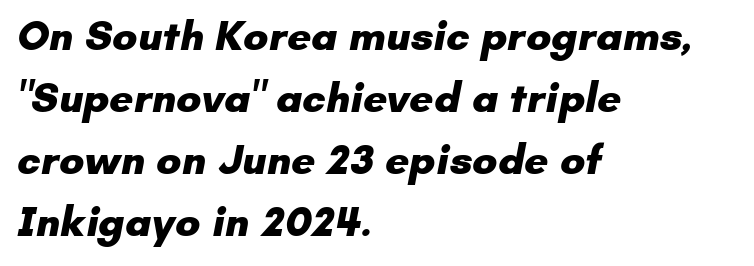
Q: Is the text bold? A: Yes.
Q: Is the typeface a serif or a sans-serif typeface? A: Sans-serif.
Q: Is the text underlined? A: No.
Q: How is the paragraph aligned? A: Left-aligned.
Q: Is the spacing between letters normal or unusually wide? A: Normal.
Q: Is the spacing between lines tight, normal or loose? A: Normal.
Q: Width (condensed, normal, or wide)? A: Normal.
Q: Stroke contrast? A: Low.
Q: x-height? A: Small.
Q: Monospaced? A: No.
